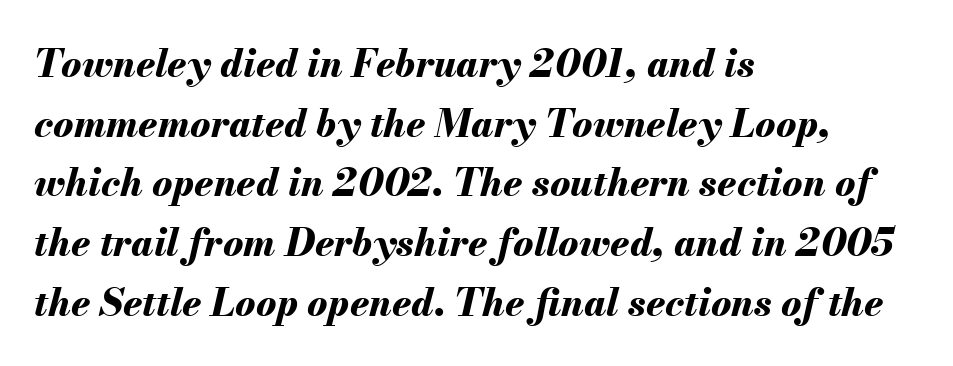
The image shows 38 px bold type, italic (leaning right); set left-aligned, normal line spacing (1.57x), normal letter spacing, not underlined; medium stroke contrast and a small x-height.
